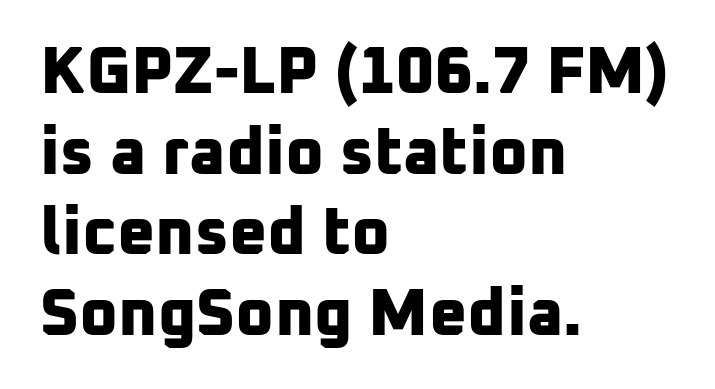
Q: Is the text bold? A: Yes.
Q: Is the typeface a serif or a sans-serif typeface? A: Sans-serif.
Q: Is the text underlined? A: No.
Q: How is the paragraph aligned? A: Left-aligned.
Q: Is the spacing between letters normal or unusually wide? A: Normal.
Q: Width (condensed, normal, or wide)? A: Normal.
Q: Stroke contrast? A: Low.
Q: x-height? A: Medium.
Q: Monospaced? A: No.
